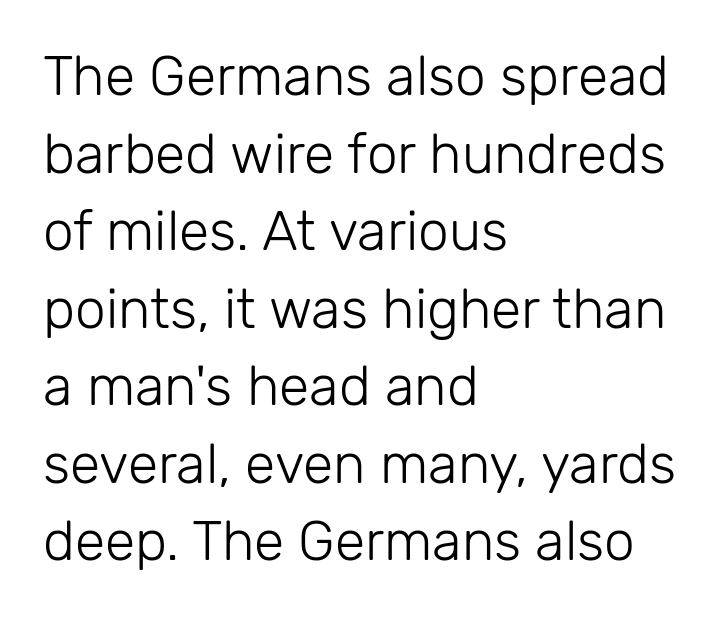
Q: Is the text bold? A: No.
Q: Is the text italic (slanted)? A: No, it is upright.
Q: Is the typeface a serif or a sans-serif typeface? A: Sans-serif.
Q: Is the text underlined? A: No.
Q: How is the paragraph aligned? A: Left-aligned.
Q: Is the spacing between letters normal or unusually wide? A: Normal.
Q: Is the spacing between lines tight, normal or loose? A: Normal.
Q: Width (condensed, normal, or wide)? A: Normal.
Q: Stroke contrast? A: Low.
Q: x-height? A: Medium.
Q: Monospaced? A: No.
